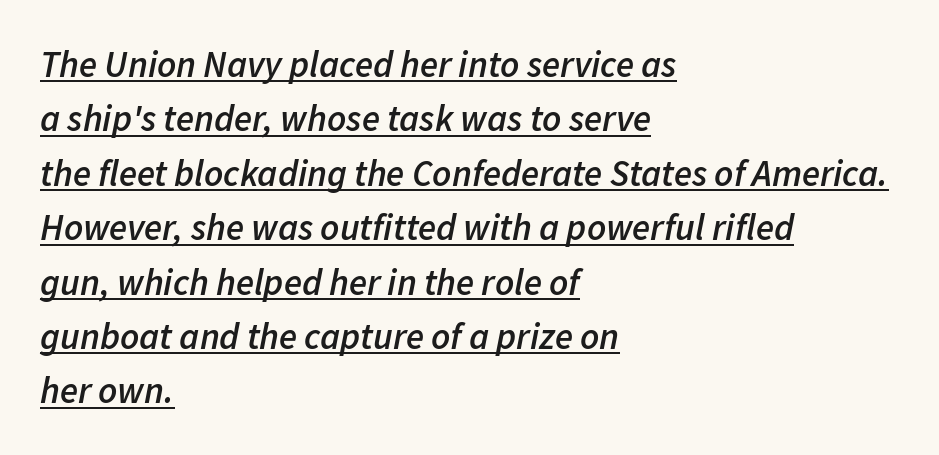
{"italic": "yes", "lean": "right", "slant_degrees": 11, "bold": "semi", "weight": "semibold", "width": "normal", "stroke_contrast": "low", "x_height": "medium", "monospaced": "no", "underline": "yes", "align": "left", "line_spacing": "normal", "line_spacing_ratio": 1.47, "letter_spacing": "normal", "letter_spacing_em": 0.0, "glyph_px": 37}
